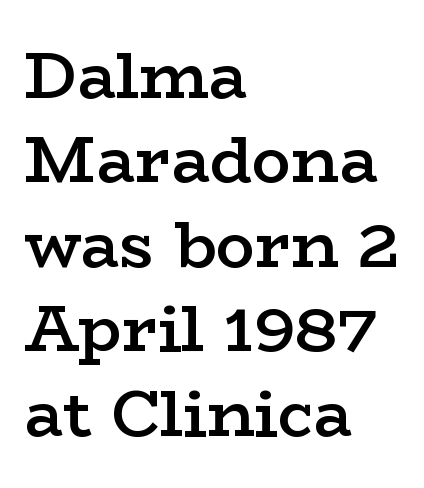
{"serif": "yes", "italic": "no", "bold": "semi", "weight": "semibold", "width": "wide", "stroke_contrast": "low", "x_height": "medium", "monospaced": "no", "underline": "no", "align": "left", "line_spacing": "normal", "line_spacing_ratio": 1.3, "letter_spacing": "normal", "letter_spacing_em": 0.0, "glyph_px": 65}
